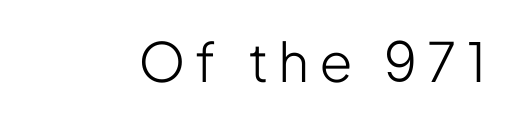
The image shows 54 px light, condensed sans-serif type, upright; set unusually wide letter spacing (+0.21 em), not underlined; low stroke contrast and a medium x-height.
